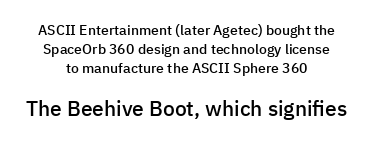
Typesetter's note — lower block bumped up in size, upper block left smaller. The strip under each line holds only bare page. A typesetter would mark this as roman, not italic. The rag falls on both sides of this text block equally. The leading is moderate, giving the passage an even texture.
